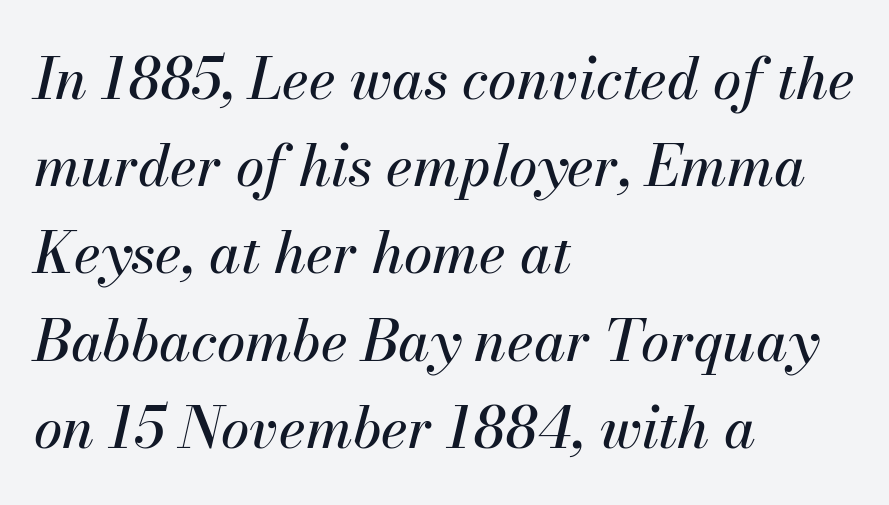
Rows of type keep a routine distance in the vertical direction. These lines are set flush left with a ragged right edge. What stands out about the letter spacing? Nothing — it is the standard amount. Note the varied advance widths — an 'i' is clearly narrower than an 'm'. Underline: absent.
